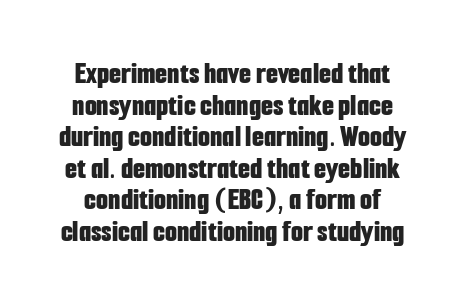
Q: Is the text bold? A: Yes.
Q: Is the text italic (slanted)? A: No, it is upright.
Q: Is the typeface a serif or a sans-serif typeface? A: Sans-serif.
Q: Is the text underlined? A: No.
Q: Is the spacing between letters normal or unusually wide? A: Normal.
Q: Is the spacing between lines tight, normal or loose? A: Tight.
Q: Width (condensed, normal, or wide)? A: Condensed.
Q: Stroke contrast? A: Low.
Q: x-height? A: Medium.
Q: Monospaced? A: No.
